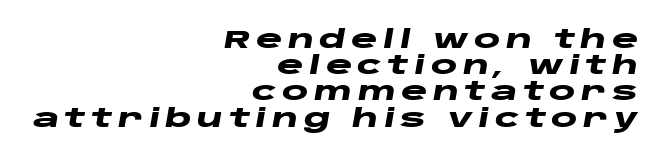
Q: Is the text bold? A: Yes.
Q: Is the text italic (slanted)? A: Yes, it leans right by about 10 degrees.
Q: Is the text underlined? A: No.
Q: How is the paragraph aligned? A: Right-aligned.
Q: Is the spacing between letters normal or unusually wide? A: Unusually wide.
Q: Is the spacing between lines tight, normal or loose? A: Tight.
